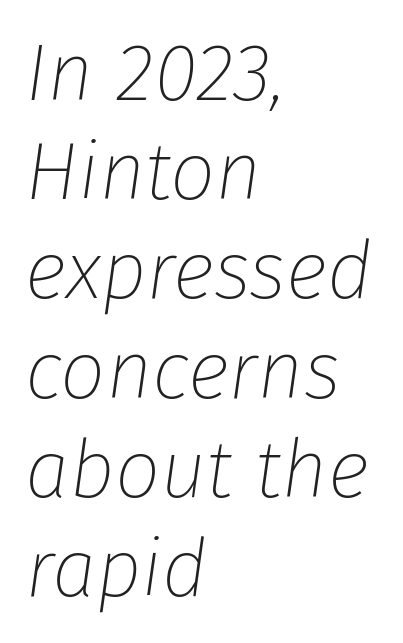
The rendering anchors every line to the left-hand side. Italic: yes, the glyphs are oblique. The gap between lines stays unmarked. The typesetting does not lean heavy: it is not bold. Note the varied advance widths — an 'i' is clearly narrower than an 'm'.
